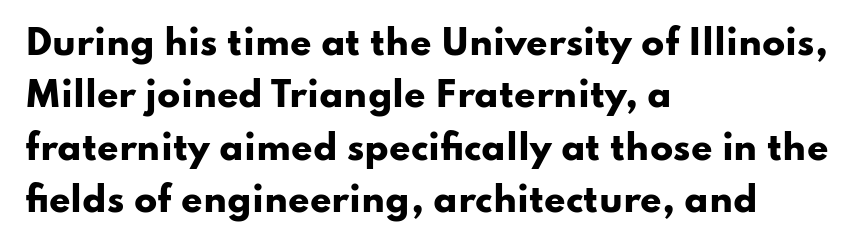
The image shows 34 px heavy, wide sans-serif type, upright; set left-aligned, normal line spacing (1.54x), normal letter spacing, not underlined; low stroke contrast and a small x-height.
